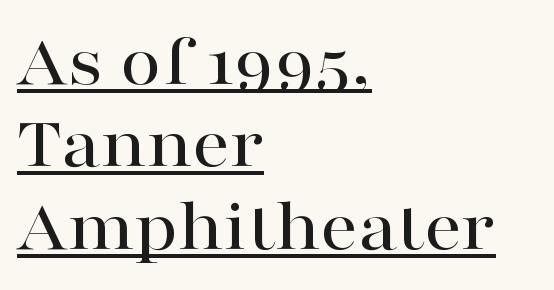
The compositor pushed each line to the left boundary. Italic? Not at all — the glyphs are vertical. The passage shown stacks its lines with hardly any gap. The passage shown is underscored from start to finish. A typesetter would label this face a serif. Each word holds together tightly as a unit, with standard inter-letter gaps.
